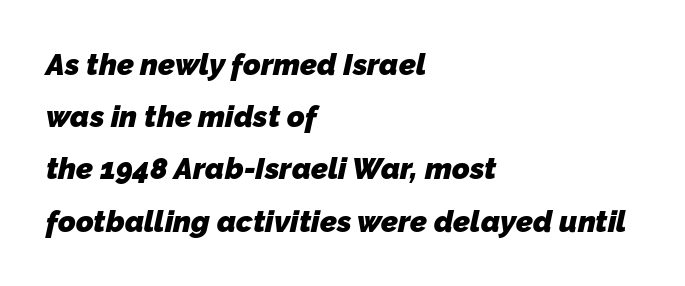
The baseline area is clear. These lines carry a lot of weight — the face is fully bold. A typesetter would call this proportional, since set widths differ per character. Casual observation: everything's shoved over to the left.
